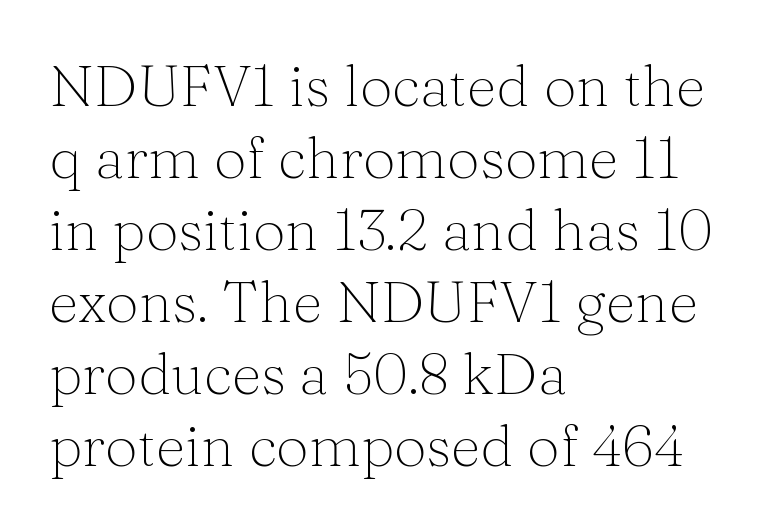
{"serif": "yes", "italic": "no", "bold": "no", "weight": "light", "width": "normal", "stroke_contrast": "medium", "x_height": "medium", "monospaced": "no", "underline": "no", "align": "left", "line_spacing_ratio": 1.24, "letter_spacing": "normal", "letter_spacing_em": 0.0, "glyph_px": 58}
